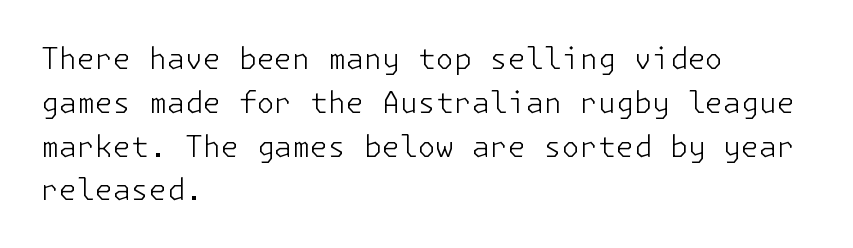
Here the glyphs are tracked normally, forming tight word shapes. The lines in this sample share a left origin and differ only in where they stop. Nobody drew a line under any word here. Stems here are at most as thick as an everyday book face. The text was rendered using a sans face with plain stroke endings.
